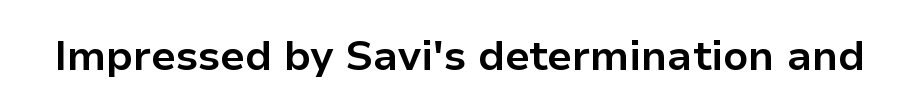
{"serif": "no", "italic": "no", "bold": "yes", "weight": "bold", "width": "normal", "stroke_contrast": "low", "x_height": "medium", "monospaced": "no", "underline": "no", "letter_spacing": "normal", "letter_spacing_em": 0.0, "glyph_px": 42}
